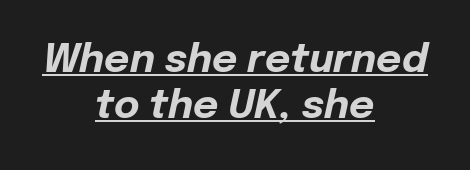
This rendering features underlined lettering. An italicized treatment has been applied to the whole sample. What stands out about the letter spacing? Nothing — it is the standard amount. Weight: bold. Do the characters align in a grid? No, the font is proportional.
